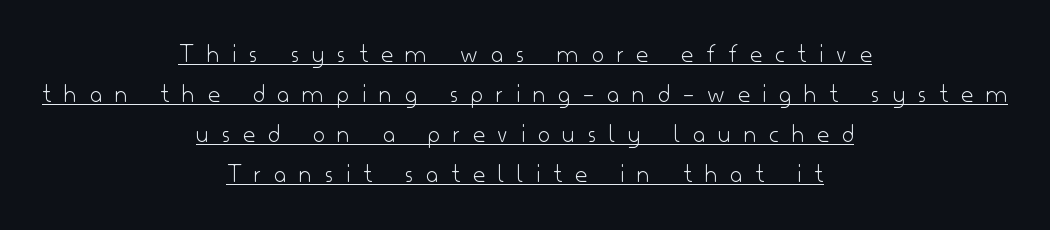
{"italic": "no", "bold": "no", "underline": "yes", "align": "center", "line_spacing": "normal", "line_spacing_ratio": 1.54, "letter_spacing": "wide", "letter_spacing_em": 0.5, "glyph_px": 26}
